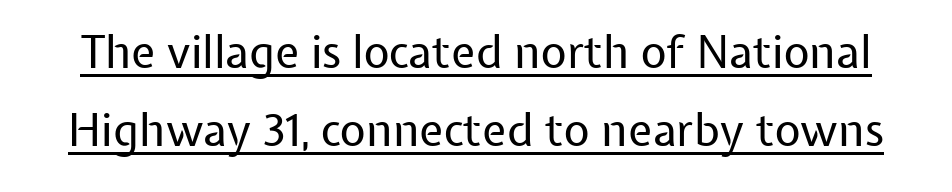
Q: Is the text bold? A: No.
Q: Is the text italic (slanted)? A: No, it is upright.
Q: Is the typeface a serif or a sans-serif typeface? A: Sans-serif.
Q: Is the text underlined? A: Yes.
Q: Is the spacing between letters normal or unusually wide? A: Normal.
Q: Width (condensed, normal, or wide)? A: Normal.
Q: Stroke contrast? A: Low.
Q: x-height? A: Medium.
Q: Monospaced? A: No.
